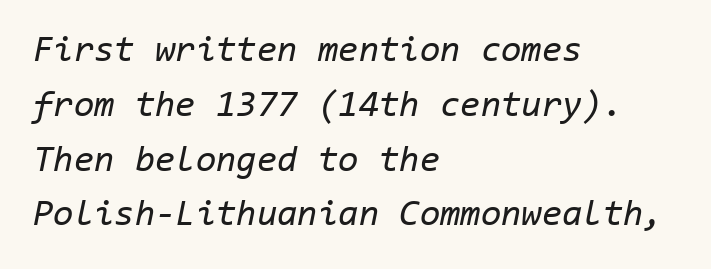
The image shows 37 px regular-weight type, italic (leaning right), monospaced; set left-aligned, normal line spacing (1.48x), normal letter spacing, not underlined; low stroke contrast and a medium x-height.
